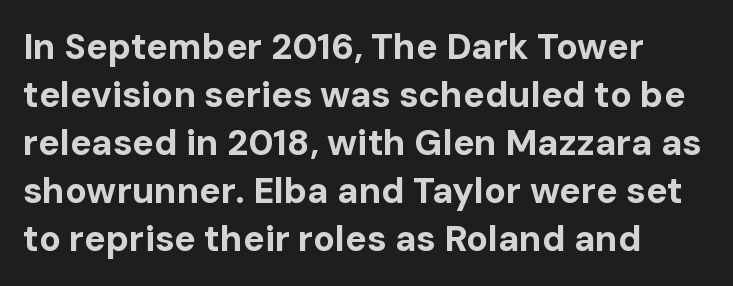
Check under the words: just untouched page. This sample uses a sans-serif face. The face used here has the dense, thick strokes of a bold. Character widths vary here, with narrow letters taking less room than wide ones. Line starts are locked; line ends wander. Evenly set lines give the paragraph a standard silhouette.
